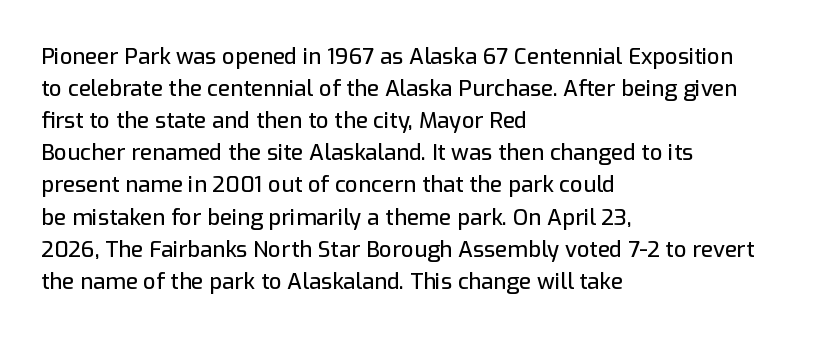
Q: Is the text italic (slanted)? A: No, it is upright.
Q: Is the text underlined? A: No.
Q: How is the paragraph aligned? A: Left-aligned.
Q: Is the spacing between letters normal or unusually wide? A: Normal.
Q: Is the spacing between lines tight, normal or loose? A: Normal.
